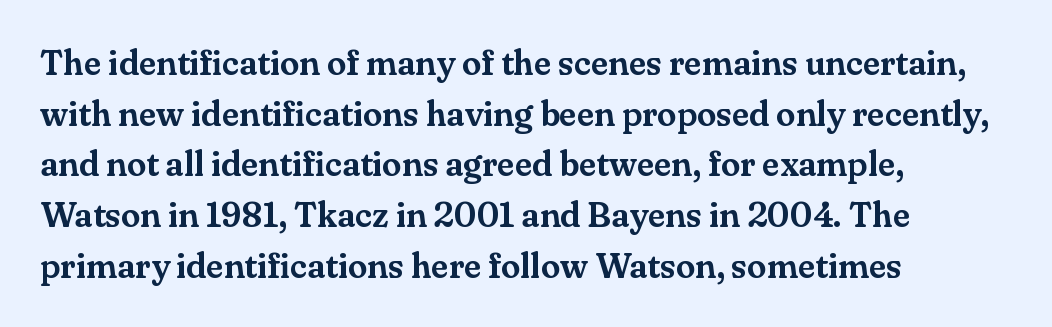
Words appear dense and cohesive because spacing is normal. Does the leading feel generous? No, just average. The letters stand upright; this is a roman face. The gap between lines stays unmarked. The passage shown is typed in a proportional face where columns would drift. Caption: multi-line text, flush left, ragged right.
